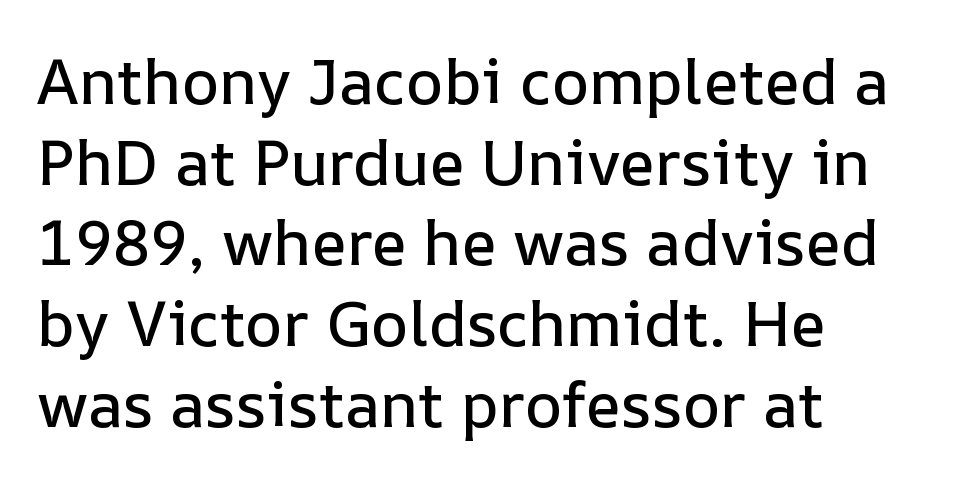
Q: Is the text italic (slanted)? A: No, it is upright.
Q: Is the text underlined? A: No.
Q: How is the paragraph aligned? A: Left-aligned.
Q: Is the spacing between letters normal or unusually wide? A: Normal.
Q: Is the spacing between lines tight, normal or loose? A: Normal.
Q: Width (condensed, normal, or wide)? A: Normal.
Q: Stroke contrast? A: Low.
Q: x-height? A: Medium.
Q: Monospaced? A: No.
